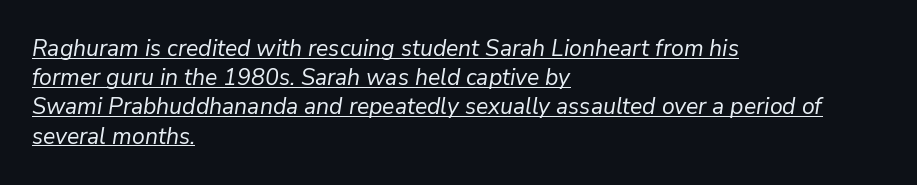
The horizontal fit of the characters is conventional and even. Casual observation: everything's shoved over to the left. The letters are slanted; this is an italic face. The weight would be labelled regular, book, light, or lighter still. Caption: lettering with a line underneath.
